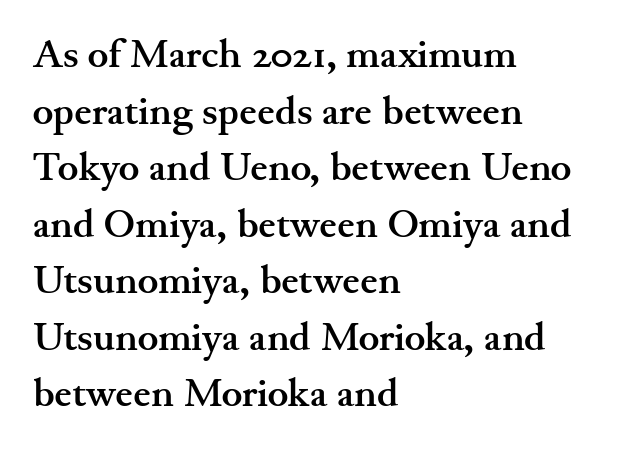
The image shows 39 px semibold, wide serif type, upright; set left-aligned, normal line spacing (1.45x), normal letter spacing, not underlined; medium stroke contrast and a small x-height.
